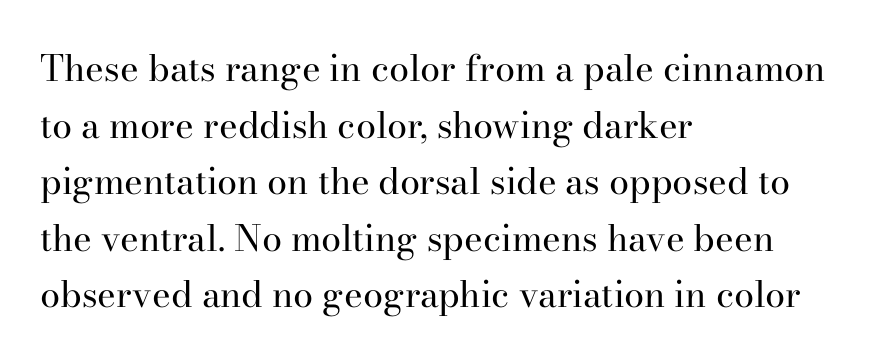
The image shows 36 px regular-weight serif type, upright; set left-aligned, normal line spacing (1.57x), normal letter spacing, not underlined; high stroke contrast and a small x-height.
